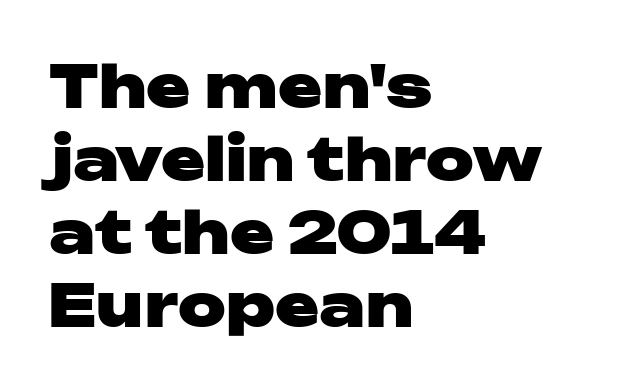
Horizontal alignment here is leftward, the default for most running prose. Nobody drew a line under any word here. The text was rendered using a sans face with plain stroke endings. Chunky letters — that's bold for sure. Posture: straight, roman, zero tilt.
